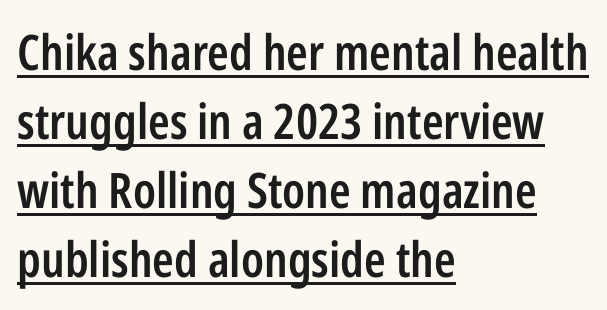
Q: Is the text bold? A: Semi-bold.
Q: Is the text italic (slanted)? A: No, it is upright.
Q: Is the typeface a serif or a sans-serif typeface? A: Sans-serif.
Q: Is the text underlined? A: Yes.
Q: How is the paragraph aligned? A: Left-aligned.
Q: Is the spacing between letters normal or unusually wide? A: Normal.
Q: Is the spacing between lines tight, normal or loose? A: Normal.
Q: Width (condensed, normal, or wide)? A: Condensed.
Q: Stroke contrast? A: Low.
Q: x-height? A: Medium.
Q: Monospaced? A: No.
